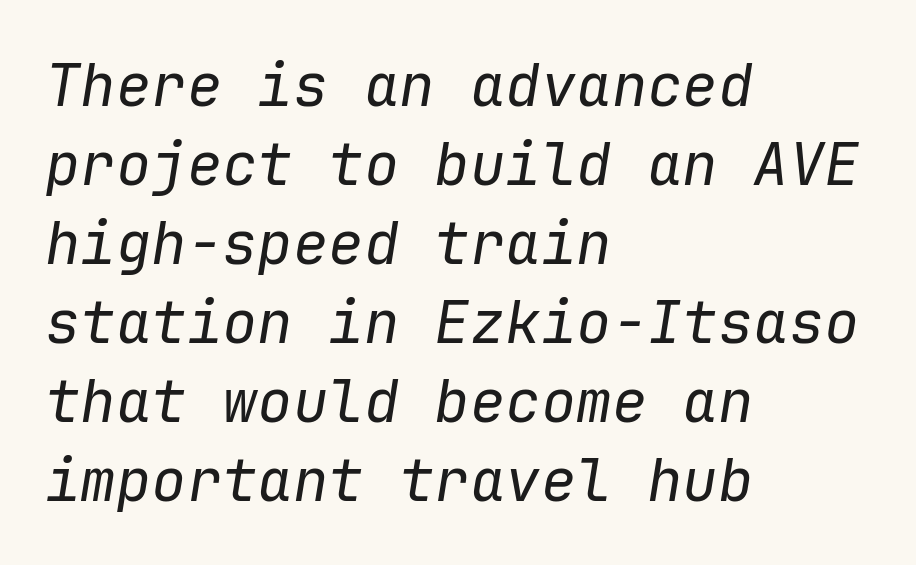
Q: Is the text bold? A: No.
Q: Is the text italic (slanted)? A: Yes, it leans right by about 9 degrees.
Q: Is the text underlined? A: No.
Q: How is the paragraph aligned? A: Left-aligned.
Q: Is the spacing between letters normal or unusually wide? A: Normal.
Q: Is the spacing between lines tight, normal or loose? A: Normal.
Q: Width (condensed, normal, or wide)? A: Normal.
Q: Stroke contrast? A: Low.
Q: x-height? A: Medium.
Q: Monospaced? A: Yes.
